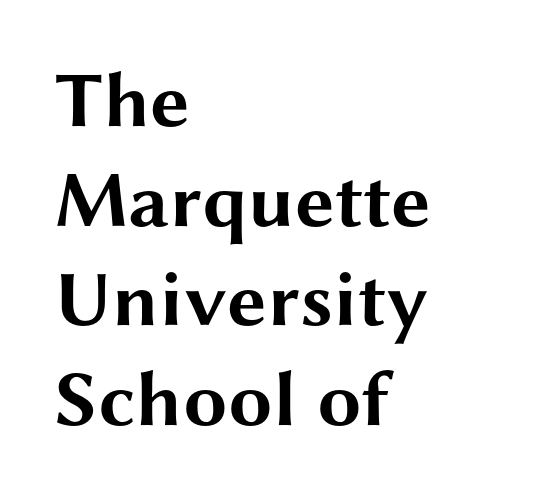
Ordinary non-slanted type is in use. Reading down the block, your eye returns to a fixed left position each line. The strokes are fattened all the way to bold. The foot of each line stays bare and open.
